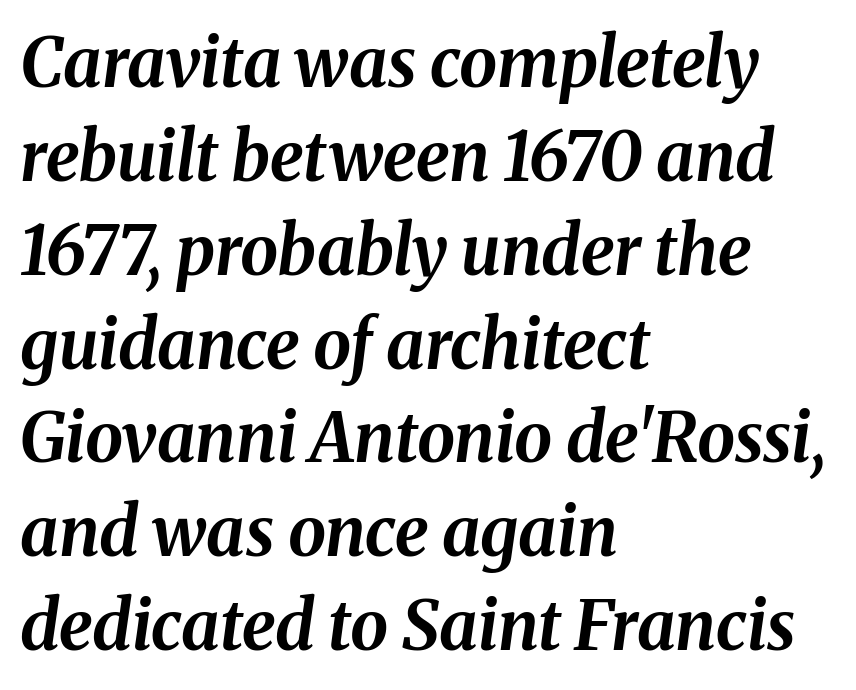
{"italic": "yes", "lean": "right", "slant_degrees": 8, "bold": "yes", "weight": "bold", "width": "normal", "stroke_contrast": "medium", "x_height": "medium", "monospaced": "no", "underline": "no", "align": "left", "line_spacing": "normal", "line_spacing_ratio": 1.38, "letter_spacing": "normal", "letter_spacing_em": 0.0, "glyph_px": 68}
